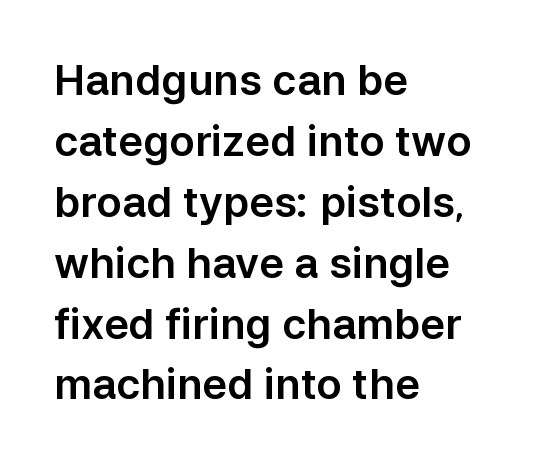
Only glyphs here, with clear space below each row. These lines are rendered in a variable-pitch font. The paragraph has a hard left edge and a soft right edge. Tall strokes in this sample are plumb rather than angled. Stroke terminals: plain, sans-serif.
